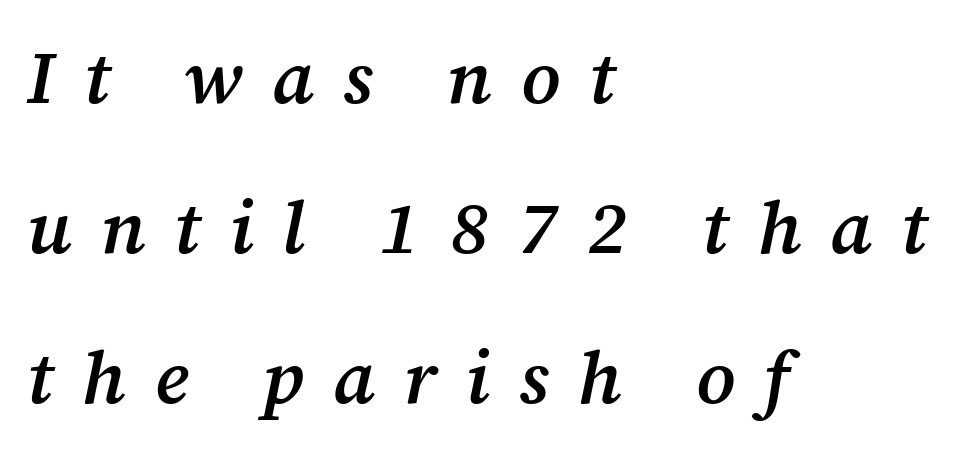
Italic? Definitely — the glyphs are oblique. Check under the words: just untouched page. Heft: intermediate — a semibold. These lines have a slow, spaced-out rhythm from letter to letter.
